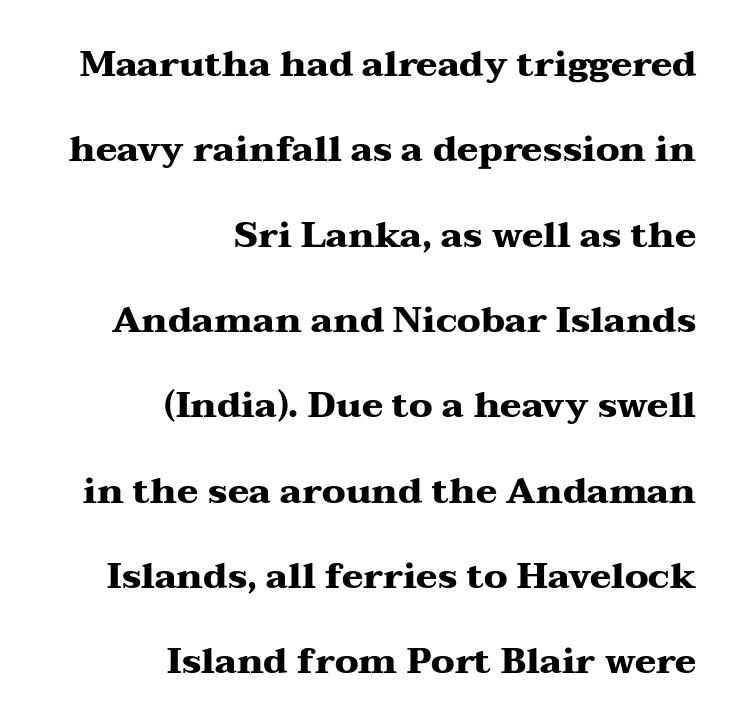
Q: Is the text bold? A: Yes.
Q: Is the text italic (slanted)? A: No, it is upright.
Q: Is the typeface a serif or a sans-serif typeface? A: Serif.
Q: Is the text underlined? A: No.
Q: How is the paragraph aligned? A: Right-aligned.
Q: Is the spacing between letters normal or unusually wide? A: Normal.
Q: Is the spacing between lines tight, normal or loose? A: Loose.
Q: Width (condensed, normal, or wide)? A: Wide.
Q: Stroke contrast? A: Medium.
Q: x-height? A: Medium.
Q: Monospaced? A: No.
